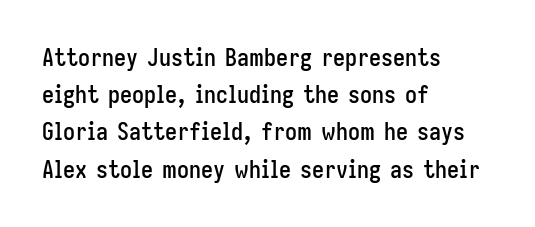
{"italic": "no", "underline": "no", "align": "left", "line_spacing": "normal", "line_spacing_ratio": 1.55, "letter_spacing": "normal", "letter_spacing_em": 0.0, "glyph_px": 24}
